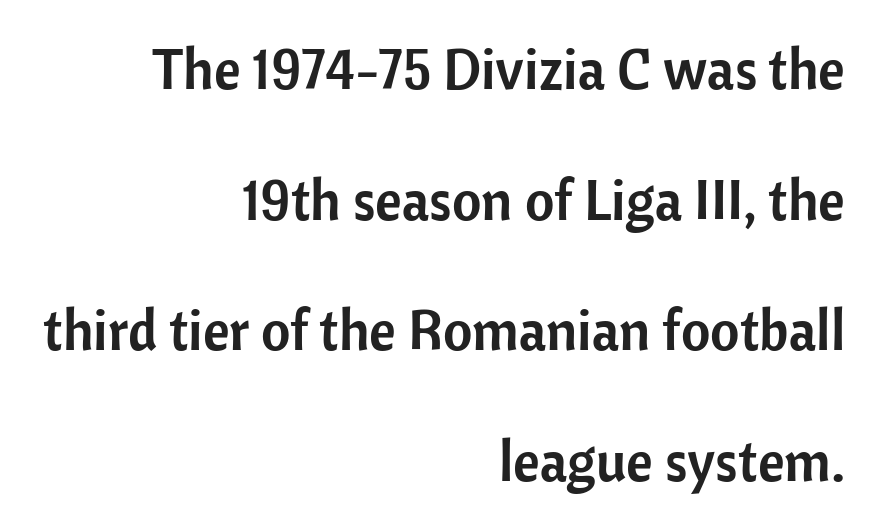
{"serif": "no", "italic": "no", "width": "normal", "stroke_contrast": "low", "x_height": "medium", "monospaced": "no", "underline": "no", "align": "right", "line_spacing": "loose", "line_spacing_ratio": 2.29, "letter_spacing": "normal", "letter_spacing_em": 0.0, "glyph_px": 57}
